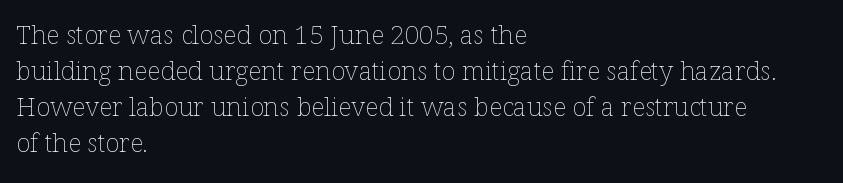
{"italic": "no", "bold": "no", "underline": "no", "align": "left", "line_spacing": "normal", "line_spacing_ratio": 1.39, "letter_spacing": "normal", "letter_spacing_em": 0.0, "glyph_px": 26}
